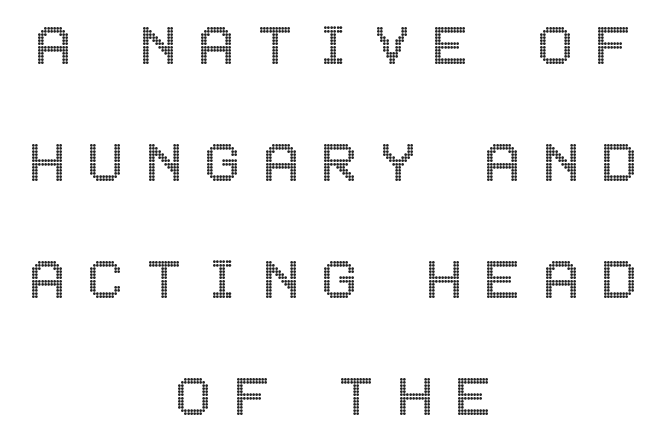
{"italic": "no", "width": "condensed", "x_height": "large", "underline": "no", "align": "center", "line_spacing_ratio": 1.72, "letter_spacing": "wide", "letter_spacing_em": 0.32, "glyph_px": 68}
